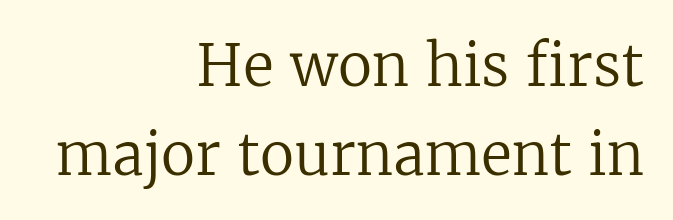
The image shows 57 px regular-weight serif type, upright; set right-aligned, normal line spacing (1.56x), normal letter spacing, not underlined; low stroke contrast and a medium x-height.
